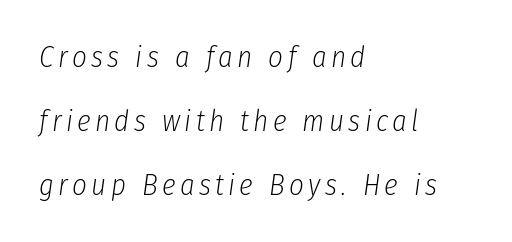
The image shows 29 px light, condensed type, italic (leaning right); set left-aligned, loose line spacing (2.2x), not underlined; low stroke contrast and a medium x-height.
